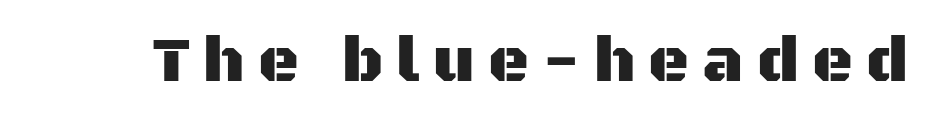
Is there any slant? The stems are plumb. Letterform terminals end flat and unadorned throughout the passage. Proportional: the letters do not fall into vertical columns. Is the letter spacing exaggerated? Yes — the characters are pushed far apart.
